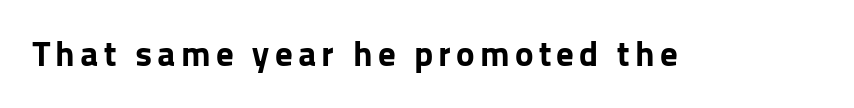
Q: Is the text bold? A: Yes.
Q: Is the text italic (slanted)? A: No, it is upright.
Q: Is the typeface a serif or a sans-serif typeface? A: Sans-serif.
Q: Is the text underlined? A: No.
Q: Width (condensed, normal, or wide)? A: Normal.
Q: Stroke contrast? A: Low.
Q: x-height? A: Medium.
Q: Monospaced? A: No.
